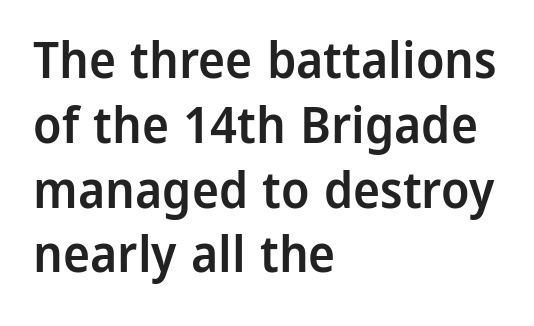
Are there feet on the stems? There aren't — it's a sans. Does the leading feel generous? No, just average. Quick note: underline off. The specimen reads as upright at a glance. Is this a fixed-width face? No — the glyphs have proportional, varying widths.
